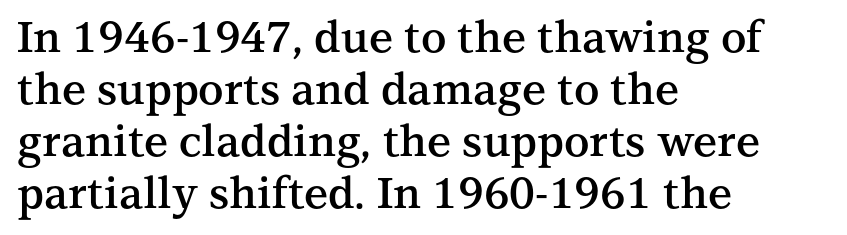
A typesetter would call this proportional, since set widths differ per character. A typesetter would label this face a serif. Characters follow at the spacing the type designer built in. Is the type bold? Partly — it's a semibold, heavier than regular but not fully bold. Quick note: underline off. Is there any slant? The stems are plumb.
